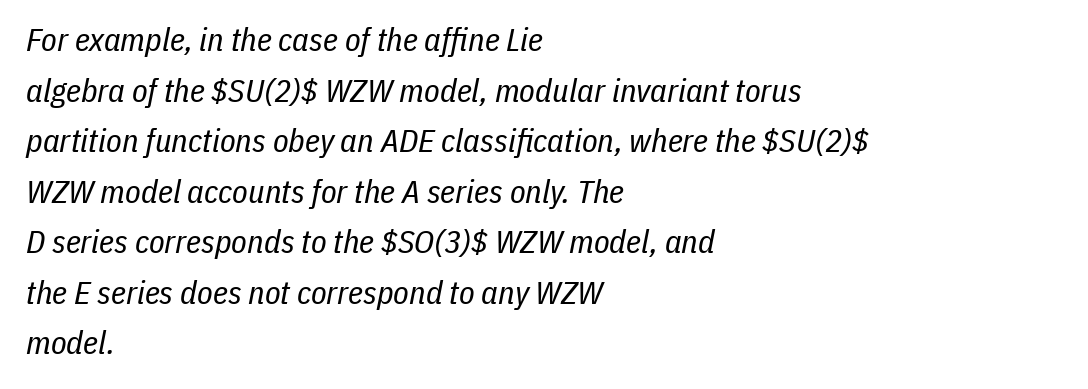
The image shows 32 px regular-weight, condensed type, italic (leaning right); set left-aligned, normal line spacing (1.58x), normal letter spacing, not underlined; low stroke contrast and a medium x-height.
